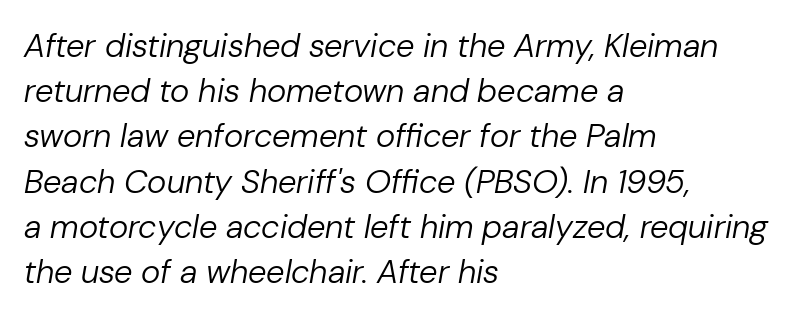
The image shows 33 px regular-weight type, italic (leaning right); set left-aligned, normal line spacing (1.37x), normal letter spacing, not underlined; low stroke contrast and a medium x-height.
